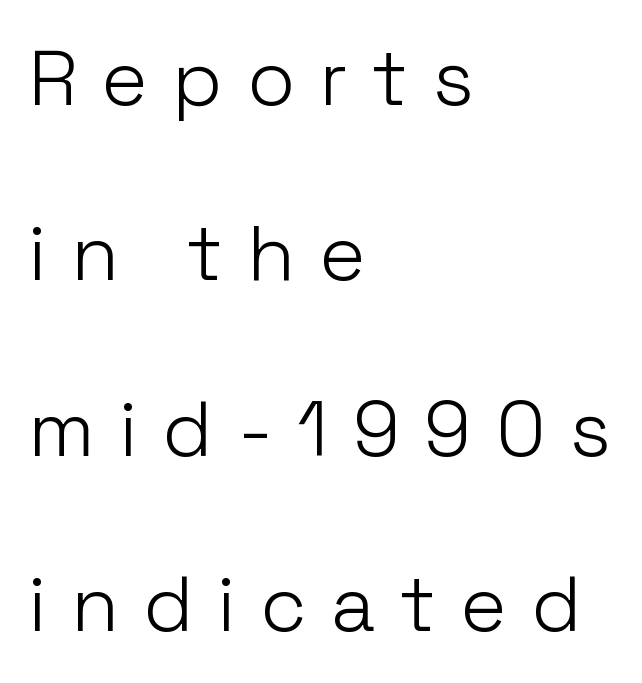
{"serif": "no", "italic": "no", "bold": "no", "weight": "light", "width": "normal", "stroke_contrast": "low", "x_height": "medium", "monospaced": "no", "underline": "no", "align": "left", "line_spacing": "loose", "line_spacing_ratio": 2.25, "letter_spacing": "wide", "letter_spacing_em": 0.31, "glyph_px": 78}
